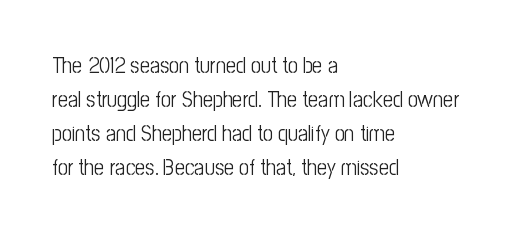
{"italic": "no", "bold": "no", "underline": "no", "align": "left", "line_spacing": "normal", "line_spacing_ratio": 1.54, "letter_spacing": "normal", "letter_spacing_em": 0.0, "glyph_px": 22}
